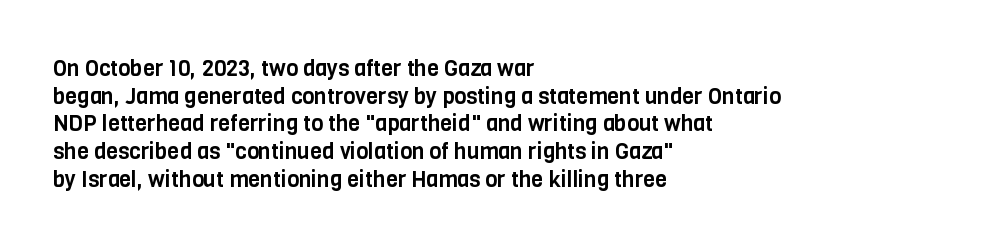
{"italic": "no", "underline": "no", "align": "left", "line_spacing": "normal", "line_spacing_ratio": 1.26, "letter_spacing": "normal", "letter_spacing_em": 0.0, "glyph_px": 22}
